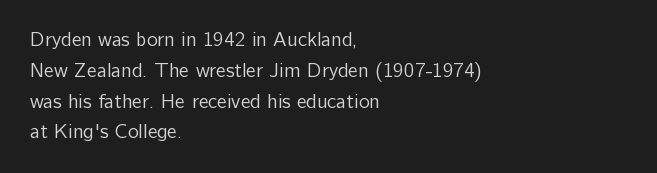
Q: Is the text bold? A: No.
Q: Is the text italic (slanted)? A: No, it is upright.
Q: Is the text underlined? A: No.
Q: How is the paragraph aligned? A: Left-aligned.
Q: Is the spacing between letters normal or unusually wide? A: Normal.
Q: Is the spacing between lines tight, normal or loose? A: Normal.
